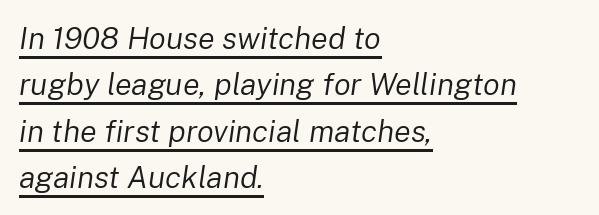
Q: Is the text bold? A: No.
Q: Is the text italic (slanted)? A: Yes, it leans right by about 8 degrees.
Q: Is the text underlined? A: Yes.
Q: How is the paragraph aligned? A: Left-aligned.
Q: Is the spacing between letters normal or unusually wide? A: Normal.
Q: Is the spacing between lines tight, normal or loose? A: Normal.
Q: Width (condensed, normal, or wide)? A: Normal.
Q: Stroke contrast? A: Low.
Q: x-height? A: Medium.
Q: Monospaced? A: No.
